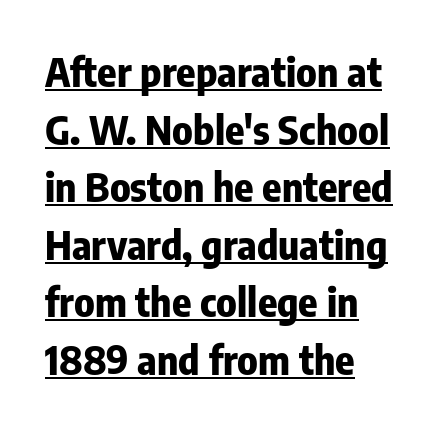
{"serif": "no", "italic": "no", "bold": "yes", "weight": "bold", "width": "condensed", "stroke_contrast": "low", "x_height": "medium", "monospaced": "no", "underline": "yes", "align": "left", "line_spacing": "normal", "line_spacing_ratio": 1.44, "letter_spacing": "normal", "letter_spacing_em": 0.0, "glyph_px": 40}
